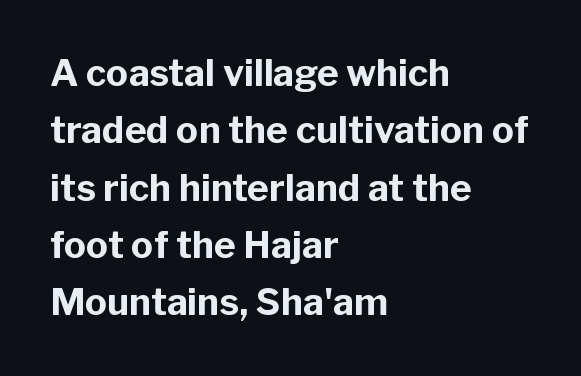
Q: Is the text bold? A: Yes.
Q: Is the text italic (slanted)? A: No, it is upright.
Q: Is the typeface a serif or a sans-serif typeface? A: Sans-serif.
Q: Is the text underlined? A: No.
Q: How is the paragraph aligned? A: Left-aligned.
Q: Is the spacing between letters normal or unusually wide? A: Normal.
Q: Is the spacing between lines tight, normal or loose? A: Normal.
Q: Width (condensed, normal, or wide)? A: Normal.
Q: Stroke contrast? A: Low.
Q: x-height? A: Medium.
Q: Monospaced? A: No.
